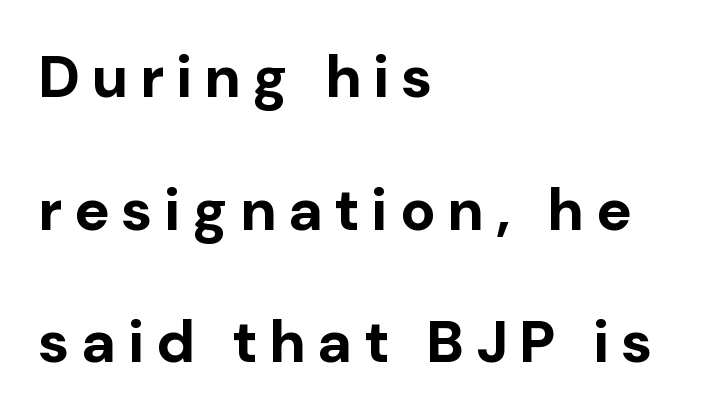
The image shows 59 px bold sans-serif type, upright; set left-aligned, loose line spacing (2.25x), unusually wide letter spacing (+0.2 em), not underlined; low stroke contrast and a medium x-height.
